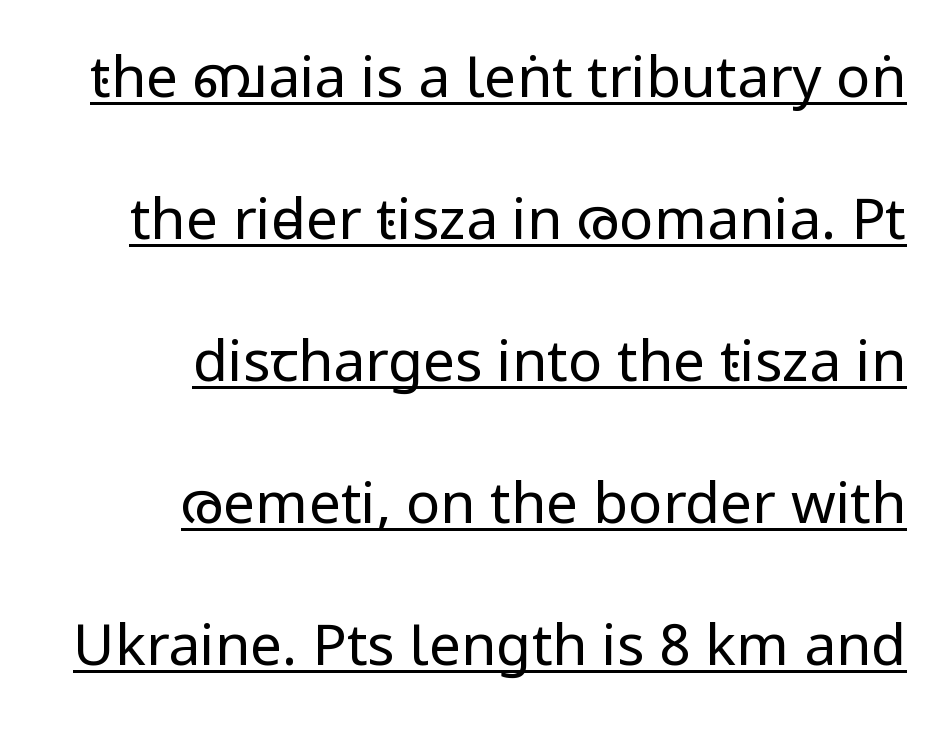
The lettering is marked with a stroke running underneath it. Type style note: lacks serifs. Each word holds together tightly as a unit, with standard inter-letter gaps. Each letter keeps its own natural width here, so spacing adapts to shape.
